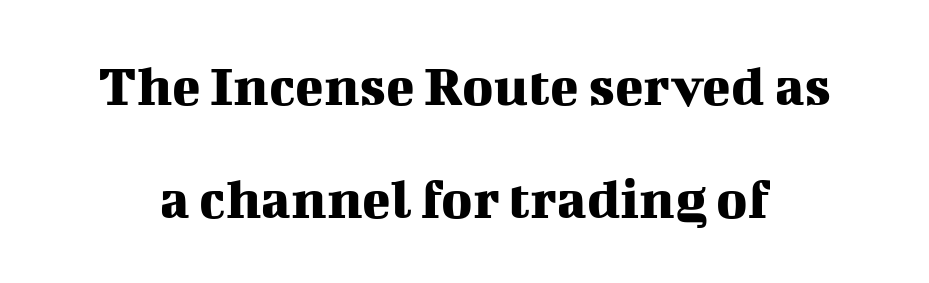
The image shows 59 px serif type, upright; set loose line spacing (1.92x), normal letter spacing, not underlined; medium stroke contrast and a medium x-height.
